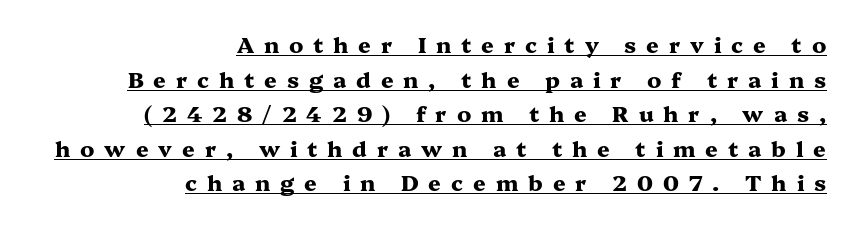
The image shows 22 px bold type, upright; set right-aligned, normal line spacing (1.57x), unusually wide letter spacing (+0.45 em), underlined.
